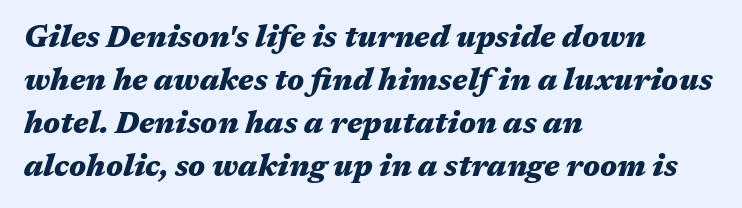
Q: Is the text bold? A: Yes.
Q: Is the text italic (slanted)? A: Yes, it leans right by about 17 degrees.
Q: Is the text underlined? A: No.
Q: How is the paragraph aligned? A: Left-aligned.
Q: Is the spacing between letters normal or unusually wide? A: Normal.
Q: Is the spacing between lines tight, normal or loose? A: Normal.
Q: Width (condensed, normal, or wide)? A: Wide.
Q: Stroke contrast? A: Medium.
Q: x-height? A: Medium.
Q: Monospaced? A: No.
